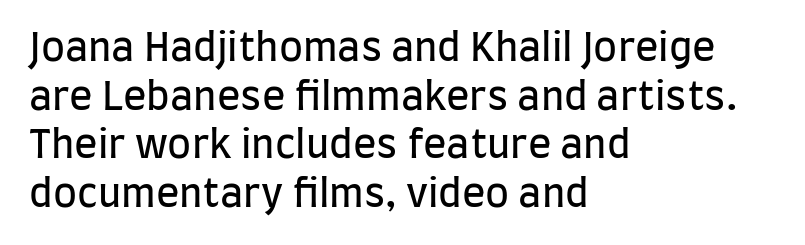
{"serif": "no", "italic": "no", "bold": "no", "weight": "regular", "width": "condensed", "stroke_contrast": "low", "x_height": "large", "monospaced": "no", "underline": "no", "align": "left", "line_spacing": "normal", "line_spacing_ratio": 1.25, "letter_spacing": "normal", "letter_spacing_em": 0.0, "glyph_px": 39}
